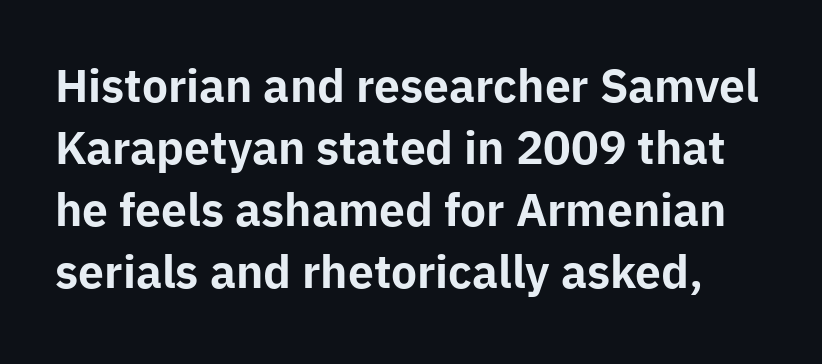
The image shows 44 px bold sans-serif type, upright; set normal line spacing (1.41x), normal letter spacing, not underlined; low stroke contrast and a medium x-height.
